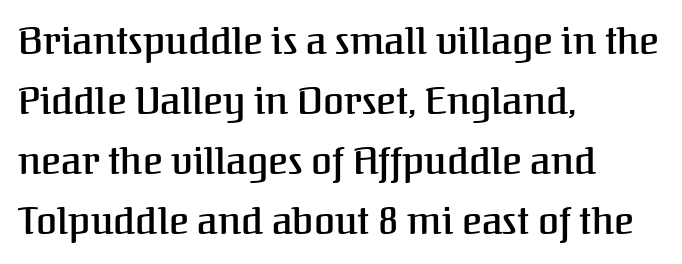
You could not count columns in this text — the font is proportionally spaced. Horizontal bands of white between lines are of average thickness. Rule under the text: the space is simply empty. Rendered with straight, roman letterforms. Where is the straight margin? On the left. A typesetter would label this face a serif.
